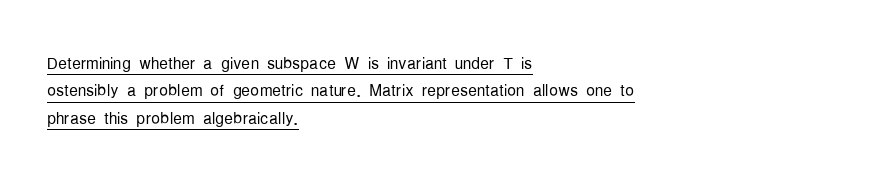
The compositor pushed each line to the left boundary. A light-to-regular cut is what we see here. Summary of vertical rhythm: regular, with standard interline spacing. Vertical strokes here are truly vertical. The gaps between neighbouring characters are ordinary and unremarkable.
